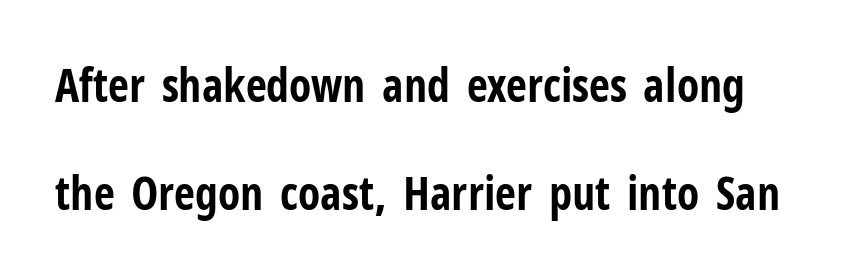
The image shows 46 px bold, condensed sans-serif type, upright; set loose line spacing (2.34x), normal letter spacing, not underlined; low stroke contrast and a medium x-height.
